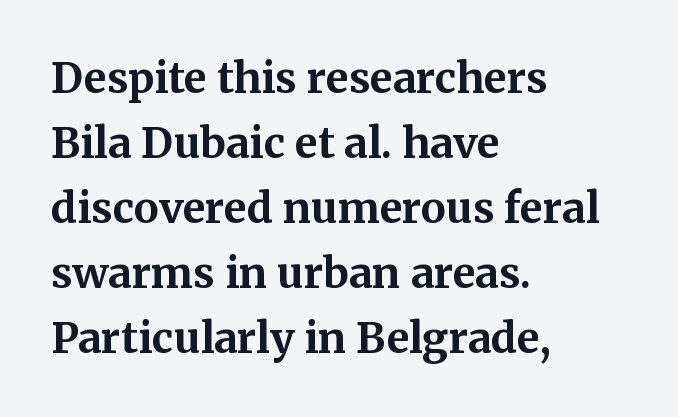
Q: Is the text bold? A: Yes.
Q: Is the text italic (slanted)? A: No, it is upright.
Q: Is the typeface a serif or a sans-serif typeface? A: Serif.
Q: Is the text underlined? A: No.
Q: How is the paragraph aligned? A: Left-aligned.
Q: Is the spacing between letters normal or unusually wide? A: Normal.
Q: Is the spacing between lines tight, normal or loose? A: Normal.
Q: Width (condensed, normal, or wide)? A: Normal.
Q: Stroke contrast? A: Medium.
Q: x-height? A: Medium.
Q: Monospaced? A: No.
